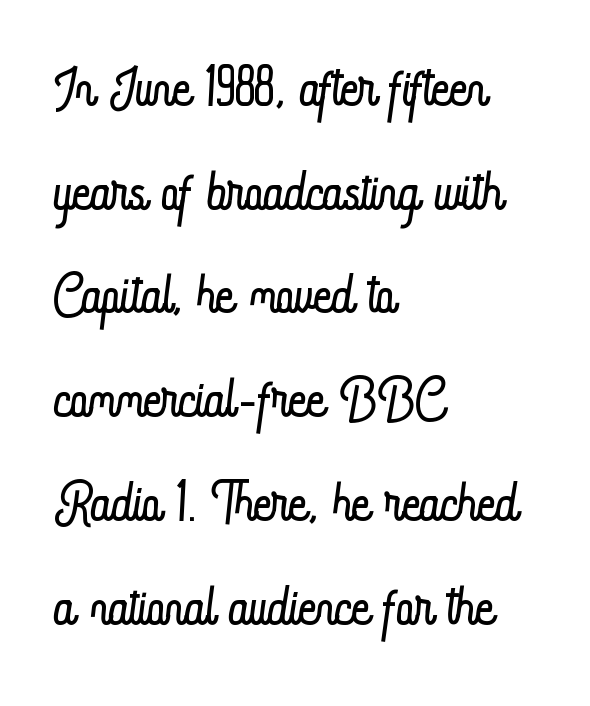
The image shows 78 px light, condensed type; set left-aligned, normal line spacing (1.33x), normal letter spacing, not underlined; low stroke contrast and a small x-height.
